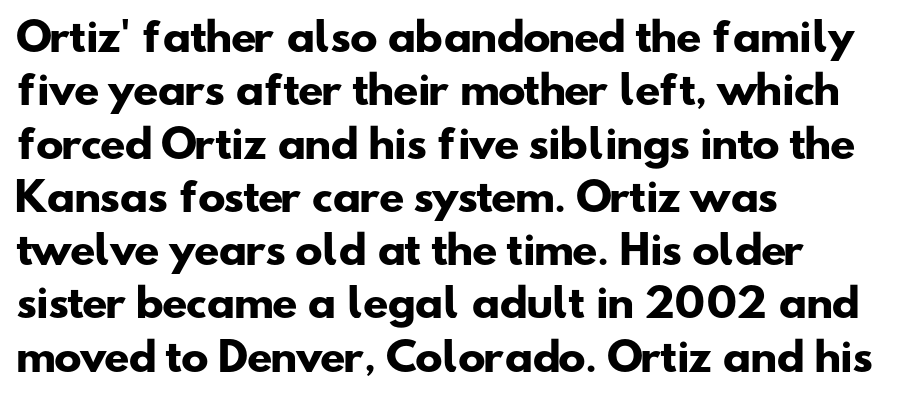
{"serif": "no", "bold": "yes", "weight": "heavy", "width": "wide", "stroke_contrast": "low", "x_height": "small", "monospaced": "no", "underline": "no", "align": "left", "line_spacing": "normal", "line_spacing_ratio": 1.44, "letter_spacing": "normal", "letter_spacing_em": 0.0, "glyph_px": 37}
